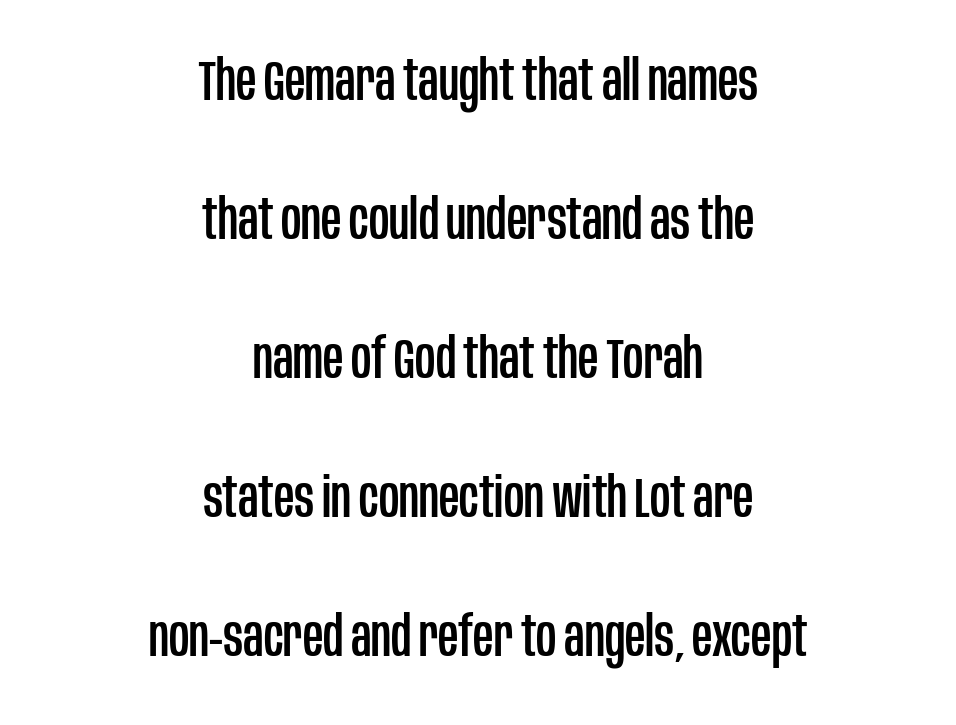
The image shows 56 px condensed sans-serif type, upright; set centered, loose line spacing (2.48x), normal letter spacing, not underlined; low stroke contrast and a large x-height.
